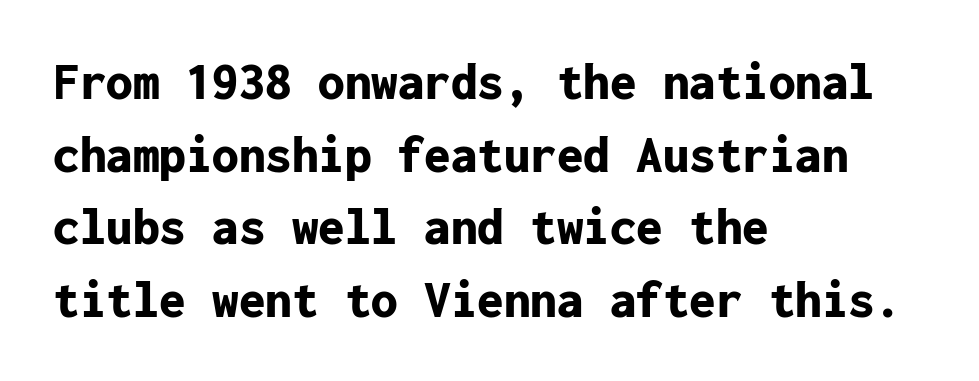
Q: Is the text bold? A: Yes.
Q: Is the text italic (slanted)? A: No, it is upright.
Q: Is the typeface a serif or a sans-serif typeface? A: Sans-serif.
Q: Is the text underlined? A: No.
Q: How is the paragraph aligned? A: Left-aligned.
Q: Is the spacing between letters normal or unusually wide? A: Normal.
Q: Is the spacing between lines tight, normal or loose? A: Normal.
Q: Width (condensed, normal, or wide)? A: Normal.
Q: Stroke contrast? A: Low.
Q: x-height? A: Medium.
Q: Monospaced? A: Yes.
